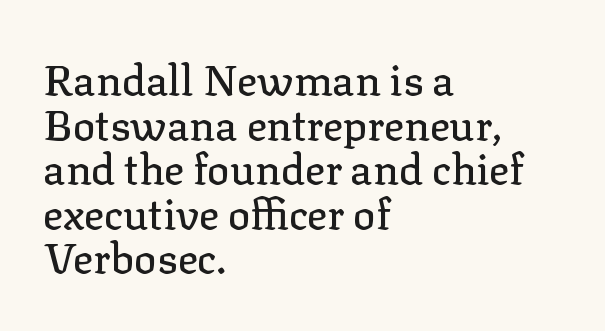
The zone under the glyphs is completely vacant. The lettering holds an erect, upright posture throughout. Is this a fixed-width face? No — the glyphs have proportional, varying widths. Horizontally, the lines are justified to the leading edge only. In terms of letterspacing, this is plain default setting.
